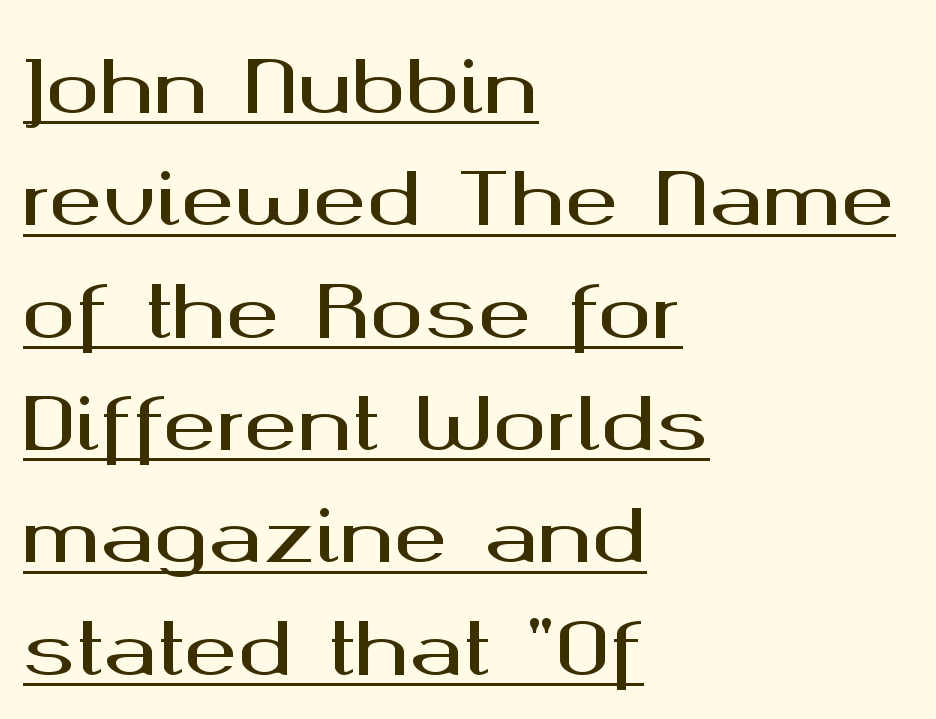
Q: Is the text italic (slanted)? A: No, it is upright.
Q: Is the typeface a serif or a sans-serif typeface? A: Sans-serif.
Q: Is the text underlined? A: Yes.
Q: How is the paragraph aligned? A: Left-aligned.
Q: Is the spacing between letters normal or unusually wide? A: Normal.
Q: Is the spacing between lines tight, normal or loose? A: Normal.
Q: Width (condensed, normal, or wide)? A: Wide.
Q: Stroke contrast? A: Medium.
Q: x-height? A: Medium.
Q: Monospaced? A: No.
